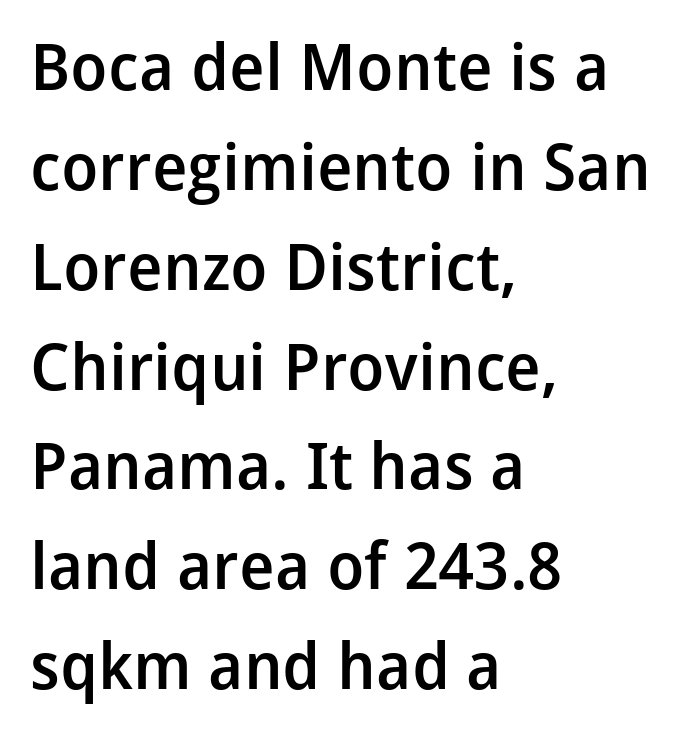
{"serif": "no", "italic": "no", "bold": "semi", "weight": "semibold", "width": "normal", "stroke_contrast": "low", "x_height": "medium", "monospaced": "no", "underline": "no", "align": "left", "line_spacing": "normal", "line_spacing_ratio": 1.56, "letter_spacing": "normal", "letter_spacing_em": 0.0, "glyph_px": 64}
